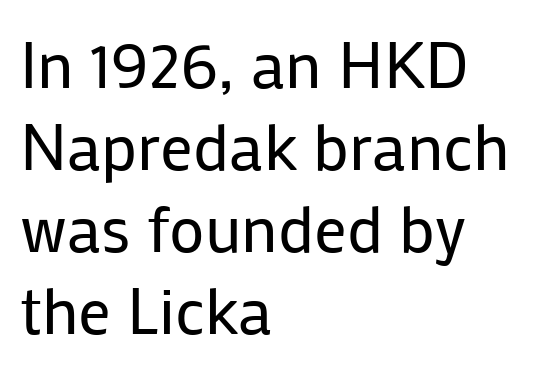
{"serif": "no", "italic": "no", "bold": "no", "weight": "regular", "width": "normal", "stroke_contrast": "low", "x_height": "medium", "monospaced": "no", "underline": "no", "align": "left", "line_spacing": "normal", "line_spacing_ratio": 1.26, "letter_spacing": "normal", "letter_spacing_em": 0.0, "glyph_px": 65}
